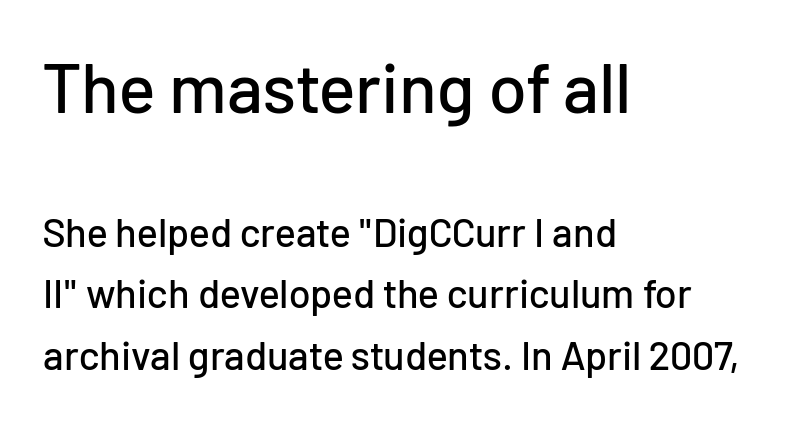
The image shows 70 px sans-serif type, upright; set left-aligned, normal line spacing (1.54x), normal letter spacing, not underlined; the first (top) block is 1.75x larger; low stroke contrast and a medium x-height.
